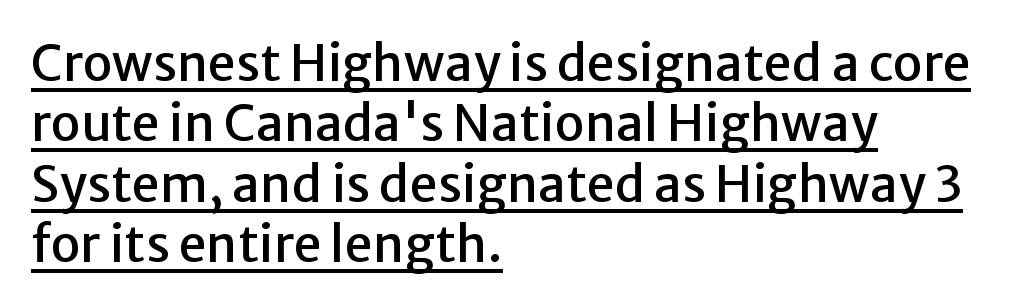
The image shows 50 px sans-serif type, upright; set left-aligned, line spacing 1.21x, normal letter spacing, underlined; low stroke contrast and a medium x-height.
